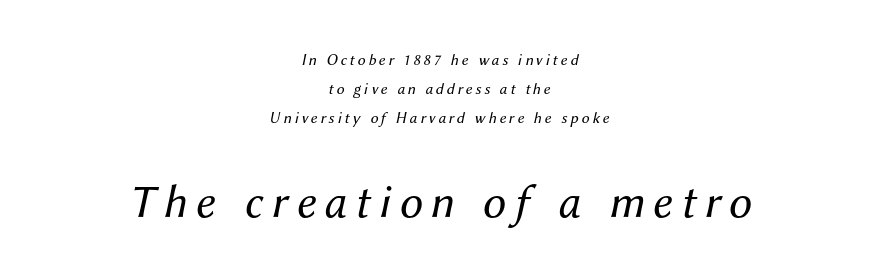
Q: Is the text bold? A: No.
Q: Is the text italic (slanted)? A: Yes, it leans right by about 12 degrees.
Q: Is the text underlined? A: No.
Q: How is the paragraph aligned? A: Centered.
Q: Which block of text is set in a larger size, the first (top) or the second (bottom)? A: The second (bottom) one.
Q: Width (condensed, normal, or wide)? A: Normal.
Q: Stroke contrast? A: Medium.
Q: x-height? A: Medium.
Q: Monospaced? A: No.
